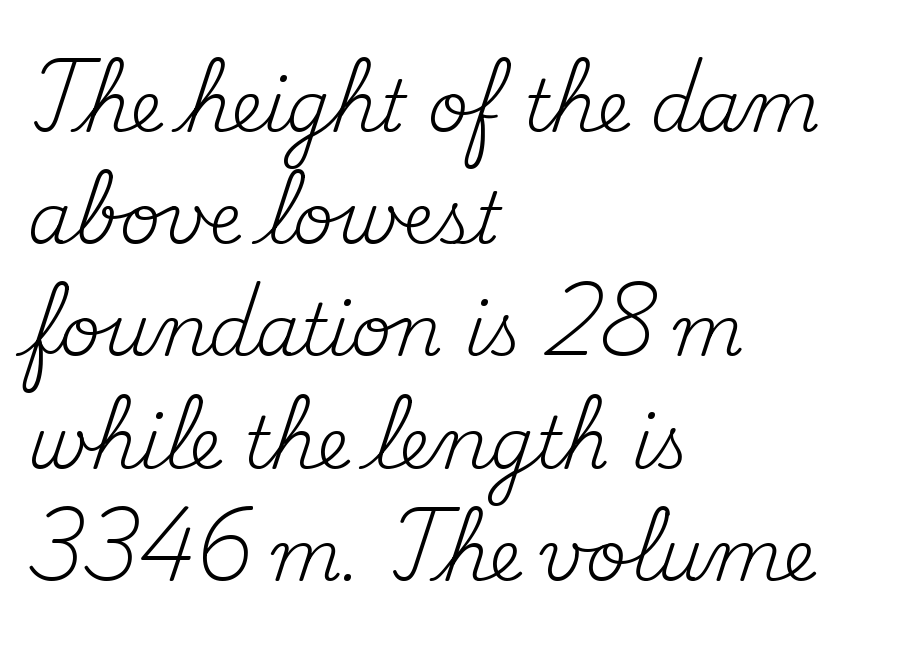
The image shows 71 px regular-weight serif type; set left-aligned, normal line spacing (1.58x), normal letter spacing, not underlined; medium stroke contrast and a small x-height.
